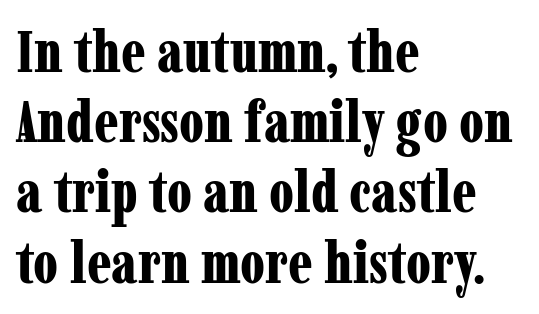
The image shows 58 px bold, condensed serif type, upright; set left-aligned, line spacing 1.21x, normal letter spacing, not underlined; low stroke contrast and a medium x-height.
